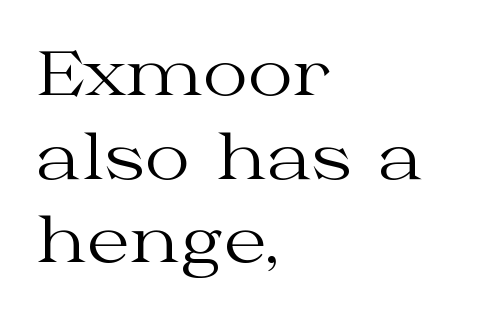
The image shows 62 px regular-weight, wide serif type, upright; set left-aligned, normal line spacing (1.35x), normal letter spacing, not underlined; medium stroke contrast and a medium x-height.
